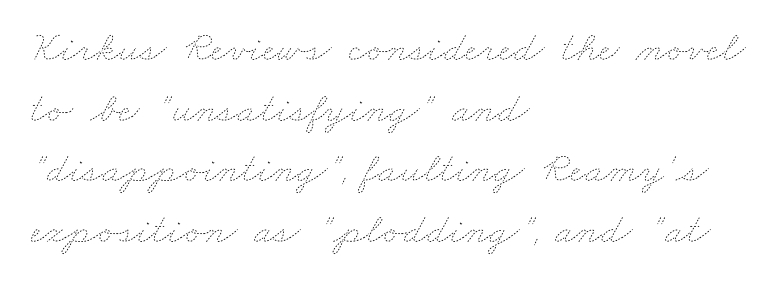
The image shows 43 px thin, wide type; set left-aligned, normal line spacing (1.41x), normal letter spacing, not underlined; low stroke contrast and a small x-height.
